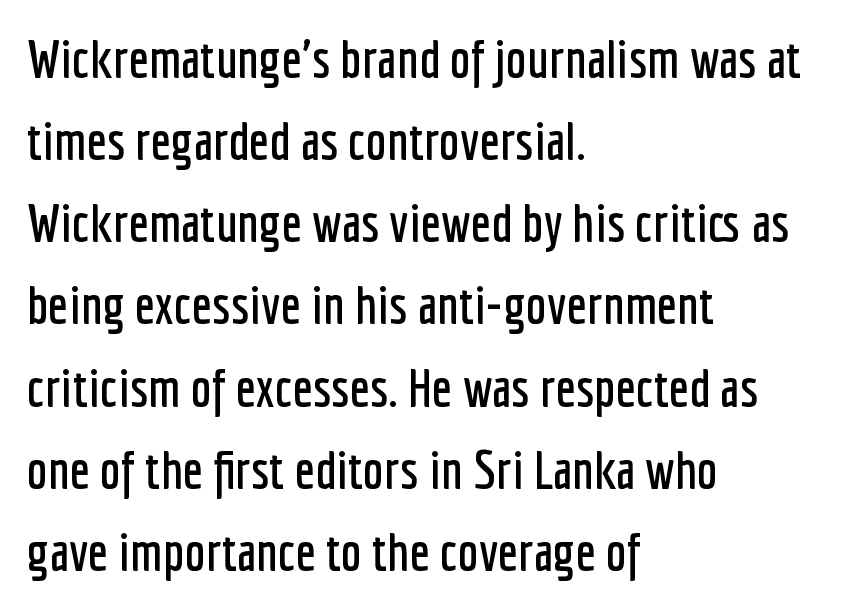
Each letter keeps its own natural width here, so spacing adapts to shape. Decoration check: the copy has no underline. Honestly, the row spacing looks completely unremarkable. A typesetter would label this face a sans.
